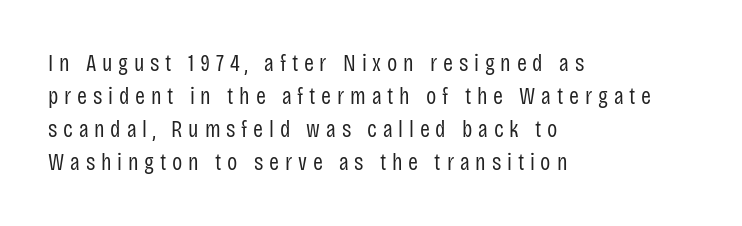
Q: Is the text bold? A: No.
Q: Is the text italic (slanted)? A: No, it is upright.
Q: Is the text underlined? A: No.
Q: How is the paragraph aligned? A: Left-aligned.
Q: Is the spacing between letters normal or unusually wide? A: Unusually wide.
Q: Is the spacing between lines tight, normal or loose? A: Normal.
